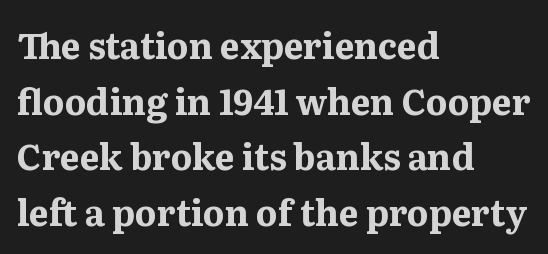
The image shows 35 px bold serif type, upright; set left-aligned, normal line spacing (1.59x), normal letter spacing, not underlined; medium stroke contrast and a medium x-height.
